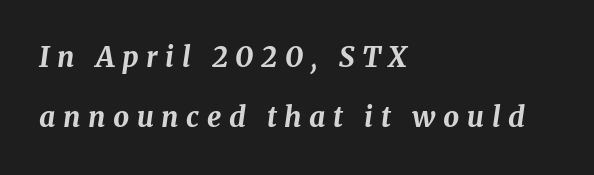
The rendering uses a bold face; every stroke is thick and dark. A typesetter would call this proportional, since set widths differ per character. This rendering features lettering with no underline. This sample uses expanded letter spacing, leaving extra air between glyphs.
